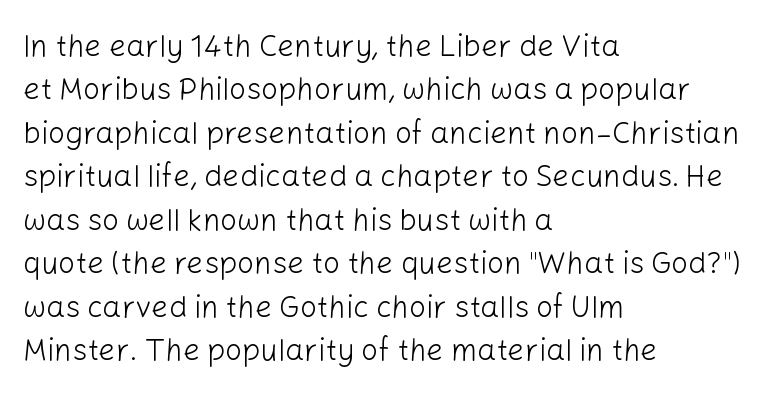
{"serif": "no", "italic": "no", "bold": "no", "weight": "light", "width": "normal", "stroke_contrast": "low", "x_height": "medium", "monospaced": "no", "underline": "no", "align": "left", "line_spacing": "normal", "line_spacing_ratio": 1.45, "letter_spacing": "normal", "letter_spacing_em": 0.0, "glyph_px": 30}
